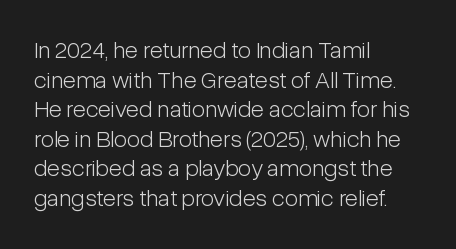
The image shows 24 px text type, upright; set left-aligned, line spacing 1.23x, normal letter spacing, not underlined.
